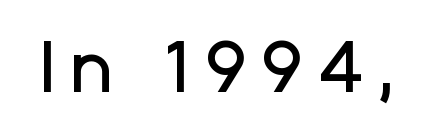
Q: Is the text italic (slanted)? A: No, it is upright.
Q: Is the typeface a serif or a sans-serif typeface? A: Sans-serif.
Q: Is the text underlined? A: No.
Q: Width (condensed, normal, or wide)? A: Normal.
Q: Stroke contrast? A: Low.
Q: x-height? A: Medium.
Q: Monospaced? A: No.
